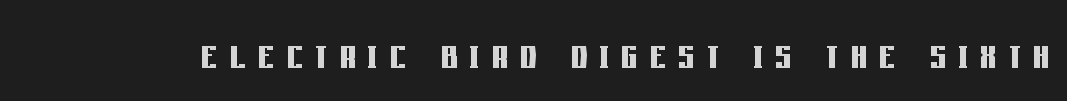
Q: Is the text bold? A: Yes.
Q: Is the text italic (slanted)? A: No, it is upright.
Q: Is the typeface a serif or a sans-serif typeface? A: Sans-serif.
Q: Is the text underlined? A: No.
Q: Is the spacing between letters normal or unusually wide? A: Unusually wide.
Q: Width (condensed, normal, or wide)? A: Condensed.
Q: Stroke contrast? A: Low.
Q: x-height? A: Large.
Q: Monospaced? A: No.
